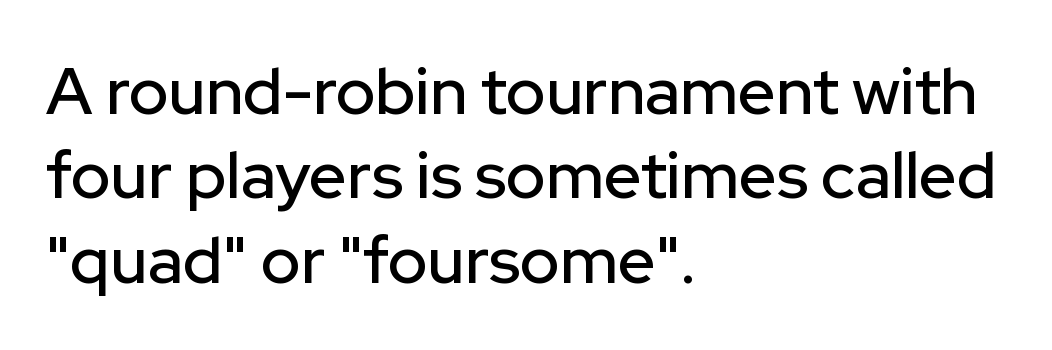
The image shows 66 px sans-serif type, upright; set left-aligned, normal line spacing (1.28x), normal letter spacing, not underlined; low stroke contrast and a medium x-height.
